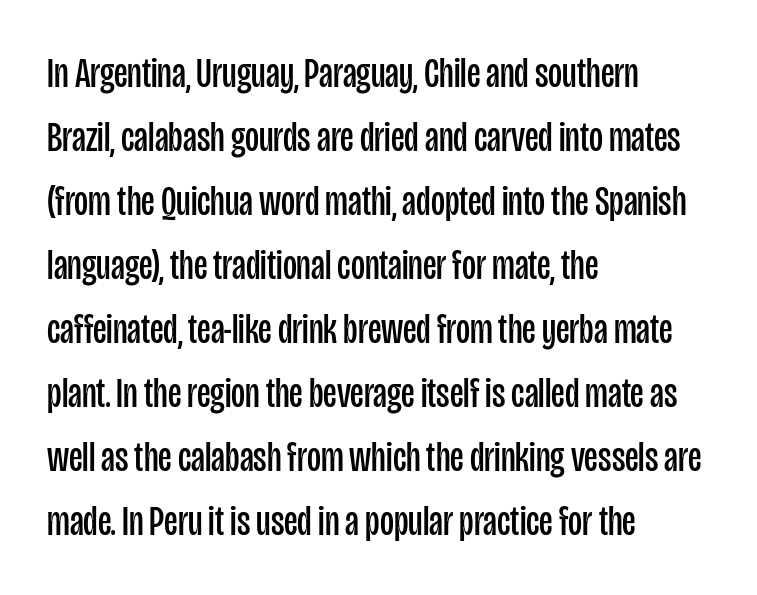
{"serif": "no", "italic": "no", "bold": "no", "weight": "regular", "width": "condensed", "stroke_contrast": "low", "x_height": "large", "monospaced": "no", "underline": "no", "align": "left", "line_spacing": "normal", "line_spacing_ratio": 1.49, "letter_spacing": "normal", "letter_spacing_em": 0.0, "glyph_px": 43}
